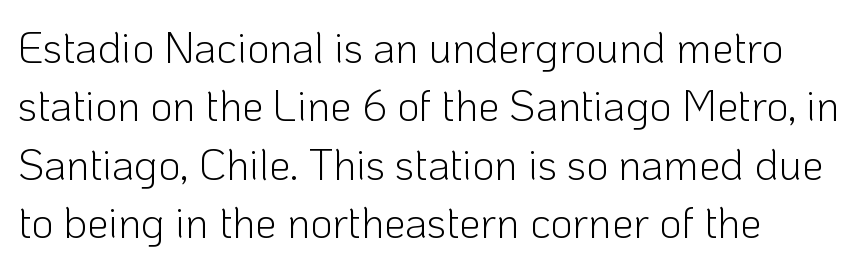
Q: Is the text bold? A: No.
Q: Is the text italic (slanted)? A: No, it is upright.
Q: Is the typeface a serif or a sans-serif typeface? A: Sans-serif.
Q: Is the text underlined? A: No.
Q: How is the paragraph aligned? A: Left-aligned.
Q: Is the spacing between letters normal or unusually wide? A: Normal.
Q: Is the spacing between lines tight, normal or loose? A: Normal.
Q: Width (condensed, normal, or wide)? A: Normal.
Q: Stroke contrast? A: Low.
Q: x-height? A: Medium.
Q: Monospaced? A: No.
